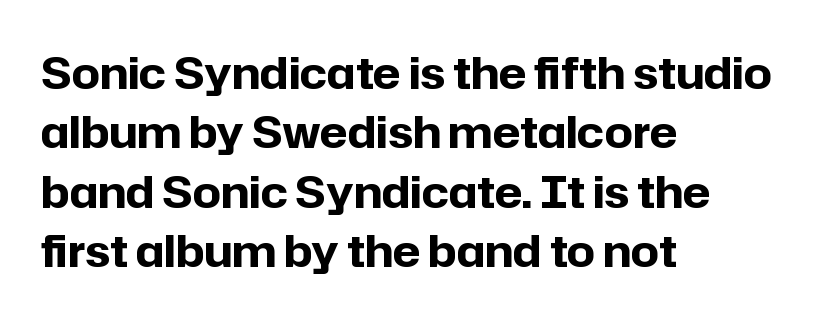
Successive baselines arrive at the customary interval. Italic: no, the glyphs are upright roman. Each letter keeps its own natural width here, so spacing adapts to shape. The space directly below the letters is spotless. Heavy-handed strokes throughout: this text is bold.
